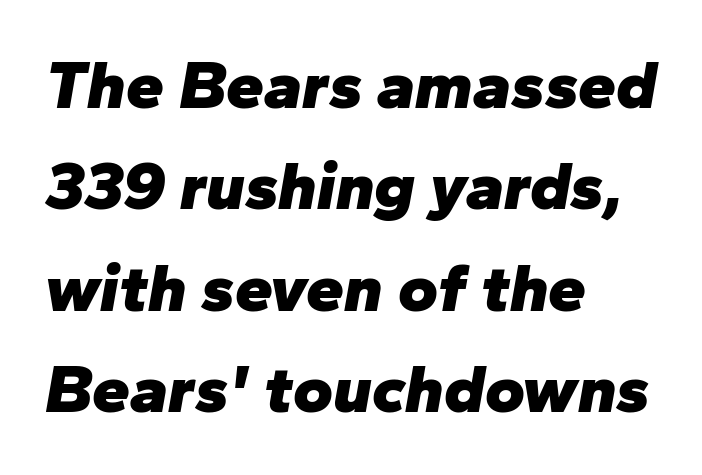
{"italic": "yes", "lean": "right", "slant_degrees": 10, "bold": "yes", "weight": "heavy", "width": "normal", "stroke_contrast": "low", "x_height": "medium", "monospaced": "no", "underline": "no", "align": "left", "line_spacing": "normal", "line_spacing_ratio": 1.49, "letter_spacing": "normal", "letter_spacing_em": 0.0, "glyph_px": 68}
